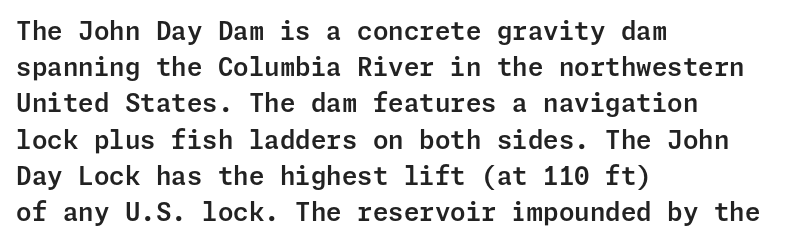
Q: Is the text italic (slanted)? A: No, it is upright.
Q: Is the text underlined? A: No.
Q: How is the paragraph aligned? A: Left-aligned.
Q: Is the spacing between letters normal or unusually wide? A: Normal.
Q: Is the spacing between lines tight, normal or loose? A: Normal.
